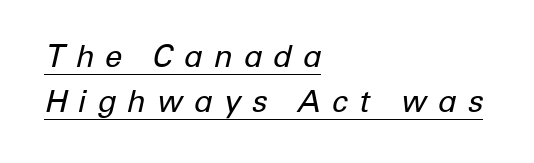
Is this a heavy cut? Hardly; it is regular or lighter. A typesetter would call this proportional, since set widths differ per character. Normally led — the rows are evenly, conventionally spaced. Decoration check: the copy is underlined.
